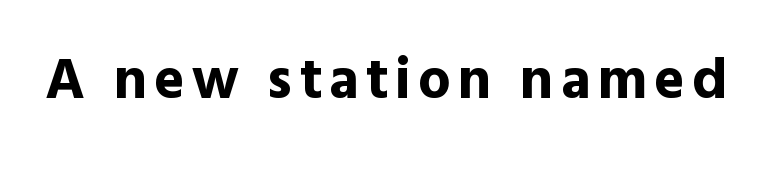
Q: Is the text bold? A: Yes.
Q: Is the text italic (slanted)? A: No, it is upright.
Q: Is the typeface a serif or a sans-serif typeface? A: Sans-serif.
Q: Is the text underlined? A: No.
Q: Width (condensed, normal, or wide)? A: Normal.
Q: x-height? A: Medium.
Q: Monospaced? A: No.
